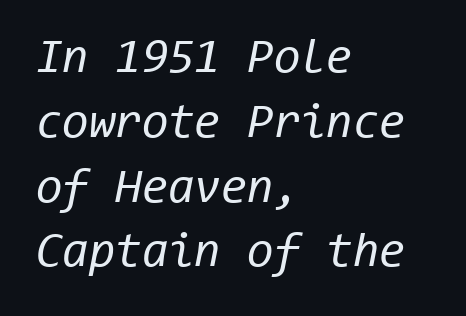
{"italic": "yes", "lean": "right", "slant_degrees": 11, "bold": "no", "weight": "regular", "width": "normal", "stroke_contrast": "low", "x_height": "medium", "monospaced": "yes", "underline": "no", "align": "left", "line_spacing": "normal", "line_spacing_ratio": 1.35, "letter_spacing": "normal", "letter_spacing_em": 0.0, "glyph_px": 48}
